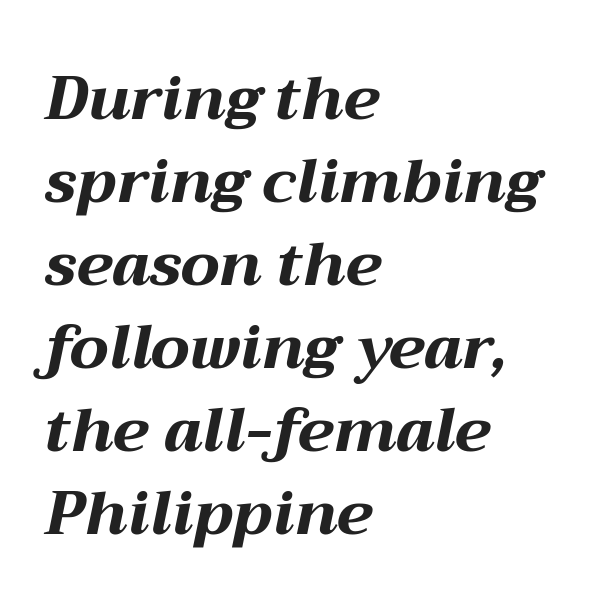
{"italic": "yes", "lean": "right", "slant_degrees": 12, "bold": "yes", "weight": "bold", "width": "wide", "stroke_contrast": "medium", "x_height": "medium", "monospaced": "no", "underline": "no", "align": "left", "line_spacing": "normal", "line_spacing_ratio": 1.36, "letter_spacing": "normal", "letter_spacing_em": 0.0, "glyph_px": 61}
